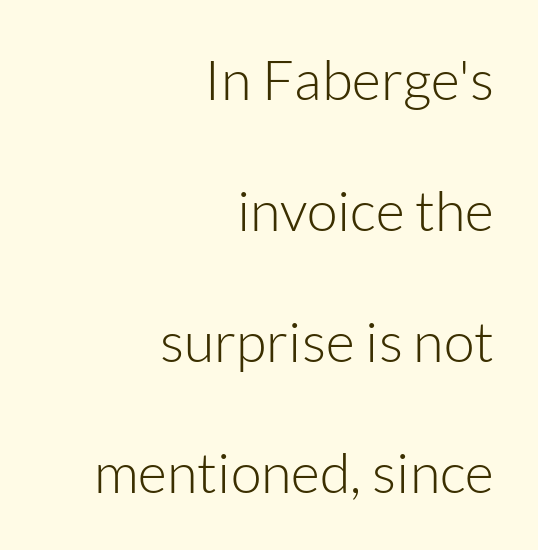
No feet cap the strokes, marking this as sans-serif type. A clean baseline with only descenders dipping below it. Looks like regular typesetting: each glyph gets only the width it needs. One-word summary of the alignment: right. If you drew a line through each stem, it would be perfectly vertical. On a weight scale, this lands at 450 or below.
